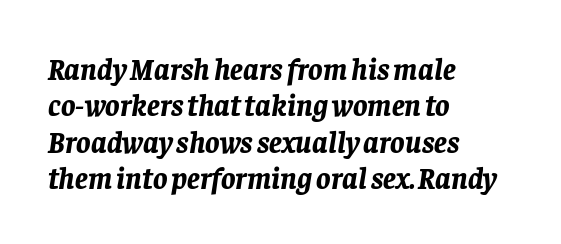
Slant detected: the letters are inclined. Tracking here is standard; glyphs follow each other at the usual distance. Horizontal alignment here is leftward, the default for most running prose. Just letters on the line, the space beneath them empty. Thick stems and heavy bowls — unmistakably bold.
